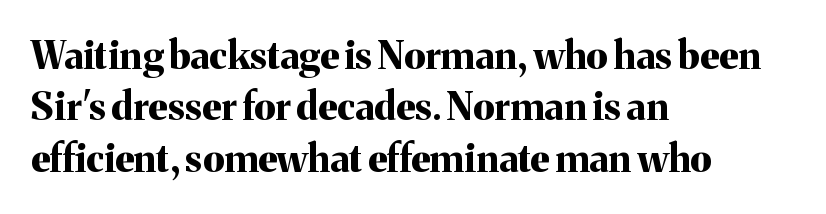
The image shows 38 px bold serif type, upright; set left-aligned, normal line spacing (1.35x), normal letter spacing, not underlined; medium stroke contrast and a medium x-height.
